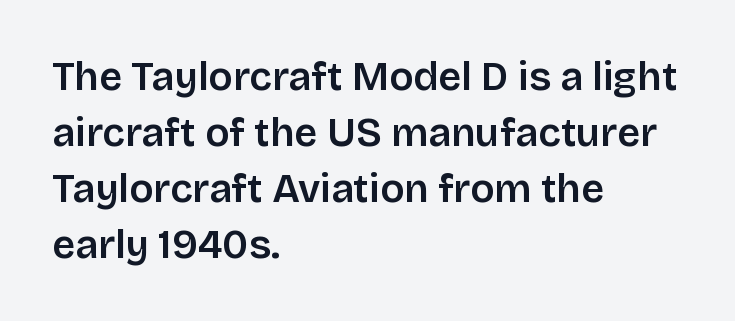
Nothing unusual about the tracking: characters are spaced as the font intends. The space directly below the letters is spotless. Nope, no serifs anywhere on these letters. The rag falls on the right side of this text block. The passage shown is typed in a proportional face where columns would drift.
